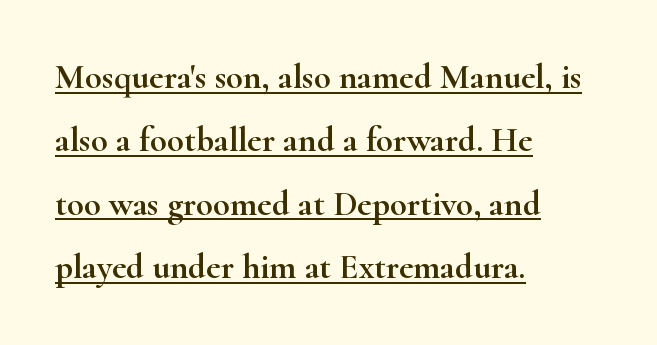
Q: Is the text italic (slanted)? A: No, it is upright.
Q: Is the typeface a serif or a sans-serif typeface? A: Serif.
Q: Is the text underlined? A: Yes.
Q: How is the paragraph aligned? A: Left-aligned.
Q: Is the spacing between letters normal or unusually wide? A: Normal.
Q: Width (condensed, normal, or wide)? A: Wide.
Q: Stroke contrast? A: High.
Q: x-height? A: Small.
Q: Monospaced? A: No.
